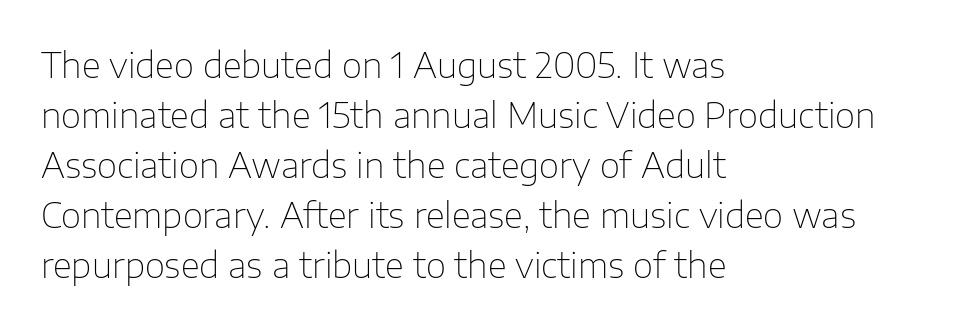
Note the varied advance widths — an 'i' is clearly narrower than an 'm'. A sans-serif font was chosen for this passage. The strokes are not fattened; the text isn't bold. A typesetter would call this zero additional tracking. The leading is moderate, giving the passage an even texture.
